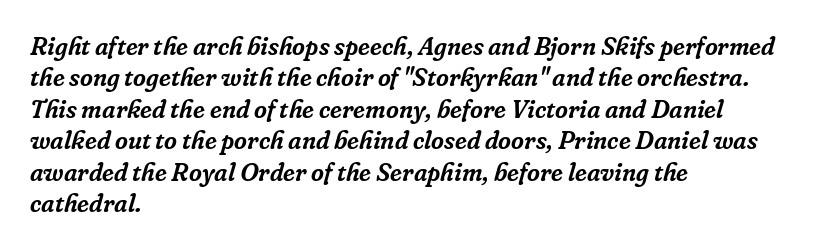
Q: Is the text italic (slanted)? A: Yes, it leans right by about 16 degrees.
Q: Is the text underlined? A: No.
Q: How is the paragraph aligned? A: Left-aligned.
Q: Is the spacing between letters normal or unusually wide? A: Normal.
Q: Is the spacing between lines tight, normal or loose? A: Normal.
